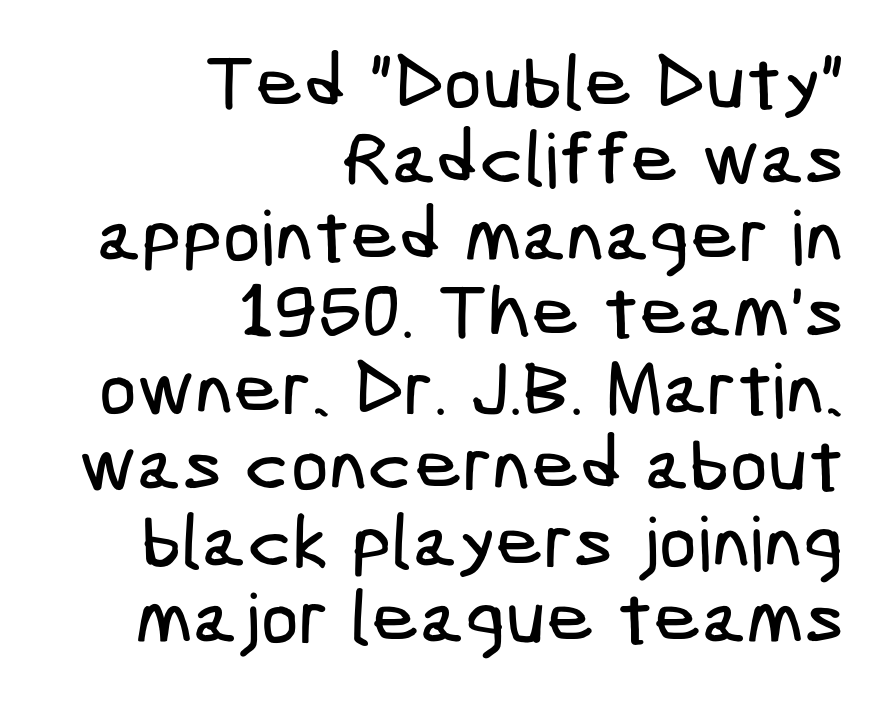
The image shows 75 px condensed sans-serif type; set right-aligned, tight line spacing (1.02x), normal letter spacing, not underlined; low stroke contrast and a medium x-height.
